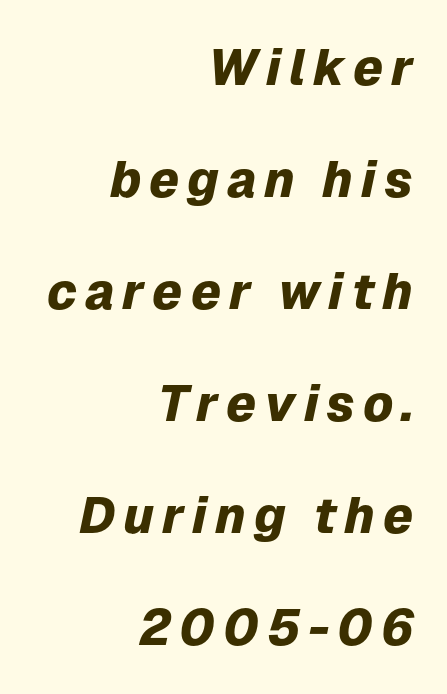
Q: Is the text bold? A: Yes.
Q: Is the text italic (slanted)? A: Yes, it leans right by about 12 degrees.
Q: Is the text underlined? A: No.
Q: How is the paragraph aligned? A: Right-aligned.
Q: Is the spacing between lines tight, normal or loose? A: Loose.
Q: Width (condensed, normal, or wide)? A: Normal.
Q: Stroke contrast? A: Low.
Q: x-height? A: Medium.
Q: Monospaced? A: No.
